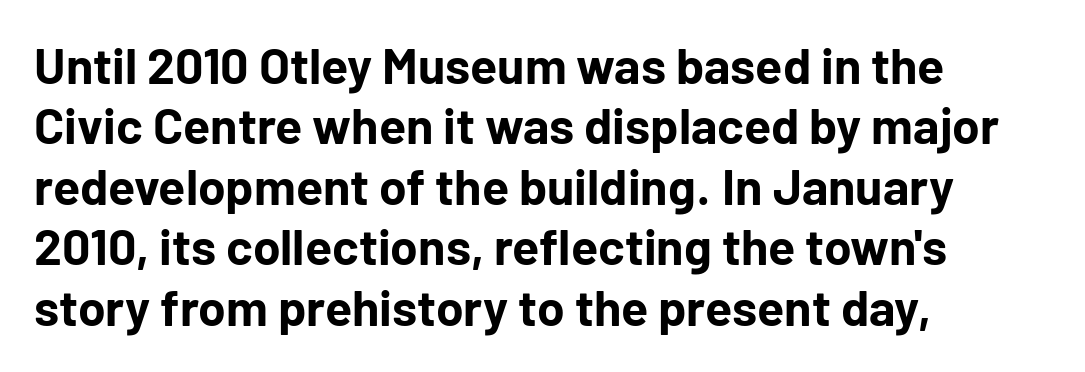
Italic: no, the glyphs are upright roman. The gap between lines stays unmarked. Nope, no serifs anywhere on these letters. In terms of letterspacing, this is plain default setting. Note the varied advance widths — an 'i' is clearly narrower than an 'm'. Left-aligned paragraph, ragged on the right.
